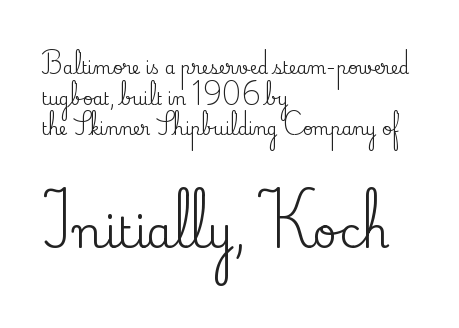
{"serif": "yes", "italic": "no", "width": "normal", "stroke_contrast": "medium", "x_height": "small", "monospaced": "no", "underline": "no", "align": "left", "line_spacing_ratio": 1.8, "letter_spacing": "normal", "letter_spacing_em": 0.0, "larger_block": "second", "size_ratio": 2.47, "glyph_px": 42}
